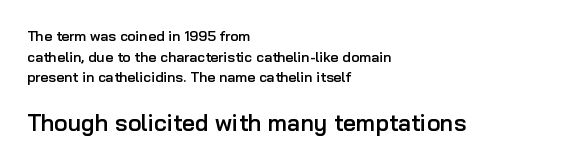
Q: Is the text bold? A: Semi-bold.
Q: Is the text italic (slanted)? A: No, it is upright.
Q: Is the text underlined? A: No.
Q: How is the paragraph aligned? A: Left-aligned.
Q: Is the spacing between letters normal or unusually wide? A: Normal.
Q: Is the spacing between lines tight, normal or loose? A: Normal.
Q: Which block of text is set in a larger size, the first (top) or the second (bottom)? A: The second (bottom) one.
